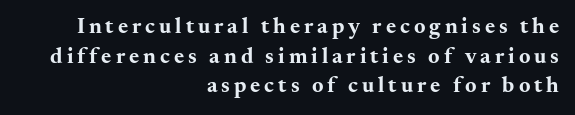
Reading down the block, your eye finds every line finishing at a fixed right position. This is roman type, the default non-slanted kind. The space between consecutive lines is moderate. A full-strength bold gives these letters their thick strokes. Has an underline been added? It has not.
